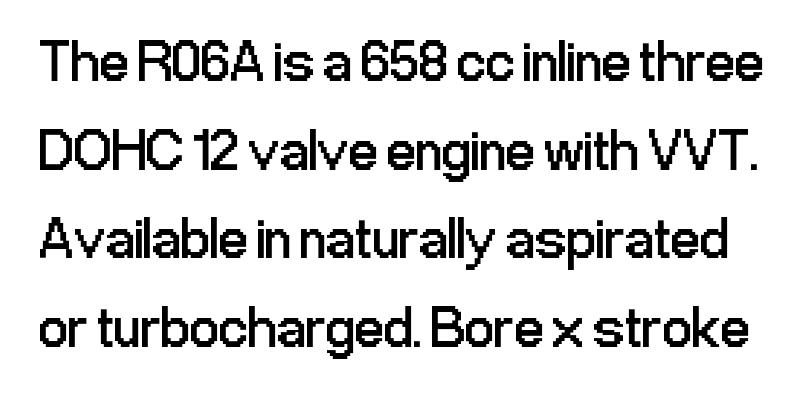
Q: Is the text bold? A: No.
Q: Is the text italic (slanted)? A: No, it is upright.
Q: Is the typeface a serif or a sans-serif typeface? A: Sans-serif.
Q: Is the text underlined? A: No.
Q: Is the spacing between letters normal or unusually wide? A: Normal.
Q: Is the spacing between lines tight, normal or loose? A: Normal.
Q: Width (condensed, normal, or wide)? A: Condensed.
Q: Stroke contrast? A: Low.
Q: x-height? A: Medium.
Q: Monospaced? A: No.
